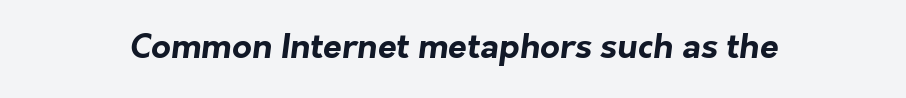
{"serif": "no", "bold": "yes", "weight": "bold", "width": "normal", "stroke_contrast": "low", "x_height": "medium", "monospaced": "no", "underline": "no", "letter_spacing": "normal", "letter_spacing_em": 0.0, "glyph_px": 34}
